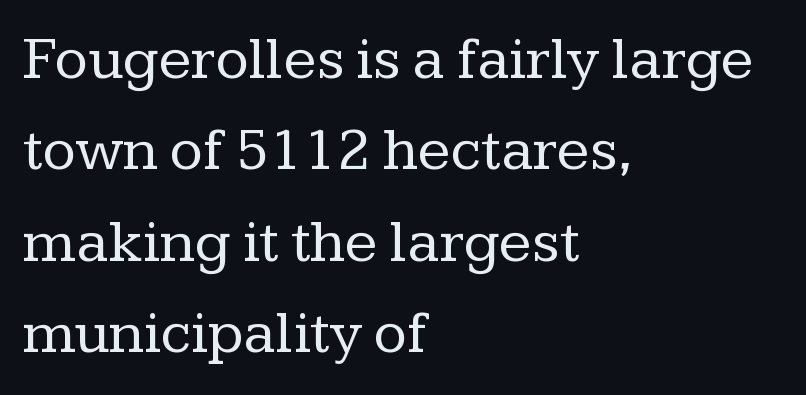
Q: Is the text bold? A: No.
Q: Is the text italic (slanted)? A: No, it is upright.
Q: Is the typeface a serif or a sans-serif typeface? A: Serif.
Q: Is the text underlined? A: No.
Q: How is the paragraph aligned? A: Left-aligned.
Q: Is the spacing between letters normal or unusually wide? A: Normal.
Q: Is the spacing between lines tight, normal or loose? A: Normal.
Q: Width (condensed, normal, or wide)? A: Normal.
Q: Stroke contrast? A: Low.
Q: x-height? A: Medium.
Q: Monospaced? A: No.
